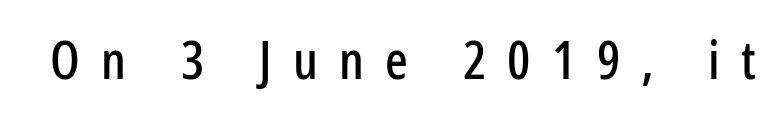
Q: Is the text italic (slanted)? A: No, it is upright.
Q: Is the typeface a serif or a sans-serif typeface? A: Sans-serif.
Q: Is the text underlined? A: No.
Q: Is the spacing between letters normal or unusually wide? A: Unusually wide.
Q: Width (condensed, normal, or wide)? A: Condensed.
Q: Stroke contrast? A: Low.
Q: x-height? A: Medium.
Q: Monospaced? A: No.
